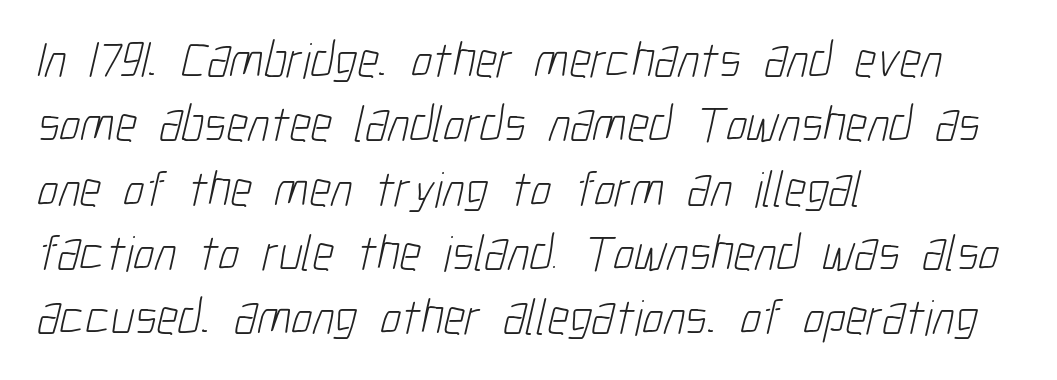
{"serif": "no", "bold": "no", "weight": "light", "width": "condensed", "stroke_contrast": "low", "x_height": "medium", "monospaced": "no", "underline": "no", "align": "left", "line_spacing": "normal", "line_spacing_ratio": 1.26, "letter_spacing": "normal", "letter_spacing_em": 0.0, "glyph_px": 51}
